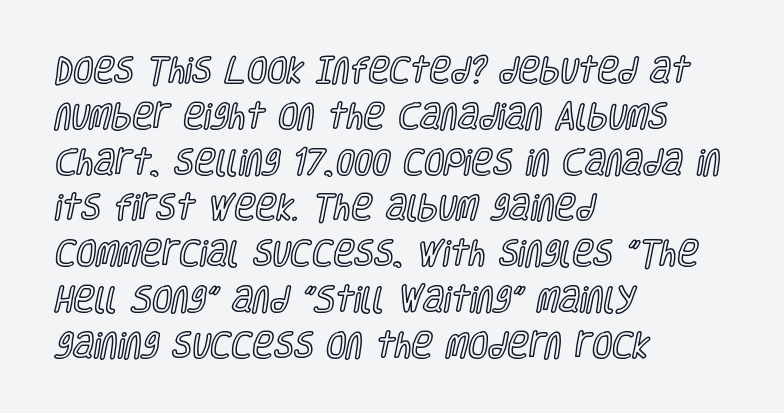
The image shows 29 px condensed type; set left-aligned, normal line spacing (1.58x), normal letter spacing, not underlined; a large x-height.
